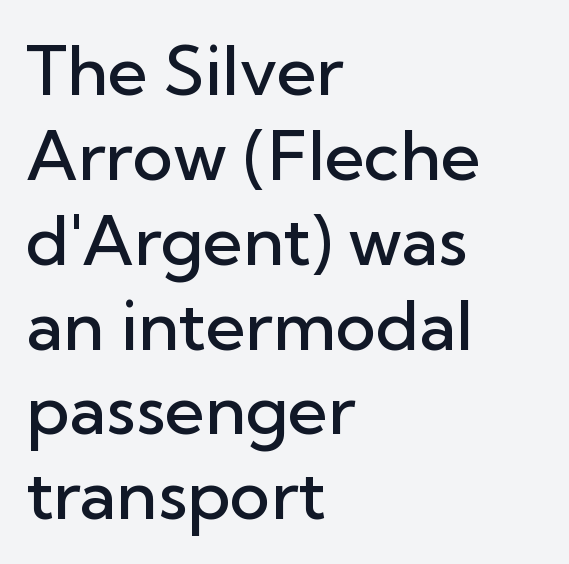
Q: Is the text bold? A: Semi-bold.
Q: Is the text italic (slanted)? A: No, it is upright.
Q: Is the typeface a serif or a sans-serif typeface? A: Sans-serif.
Q: Is the text underlined? A: No.
Q: How is the paragraph aligned? A: Left-aligned.
Q: Is the spacing between letters normal or unusually wide? A: Normal.
Q: Width (condensed, normal, or wide)? A: Normal.
Q: Stroke contrast? A: Low.
Q: x-height? A: Medium.
Q: Monospaced? A: No.
